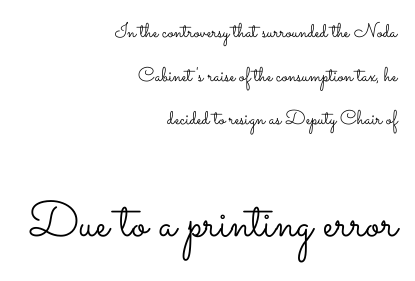
Letter spacing: default. The text block is weighted toward the right margin, trailing off unevenly leftward. Block two is the big one; block one sits smaller above it.
